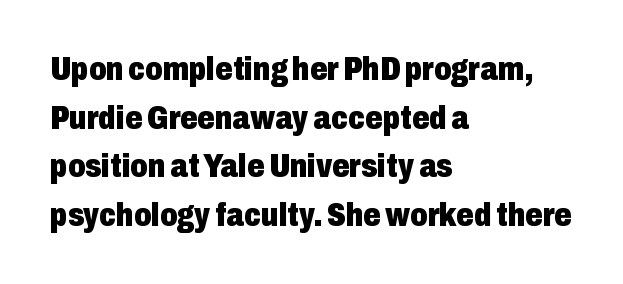
{"serif": "no", "italic": "no", "bold": "yes", "weight": "heavy", "width": "condensed", "stroke_contrast": "low", "x_height": "medium", "monospaced": "no", "underline": "no", "align": "left", "line_spacing": "normal", "line_spacing_ratio": 1.43, "letter_spacing": "normal", "letter_spacing_em": 0.0, "glyph_px": 34}
